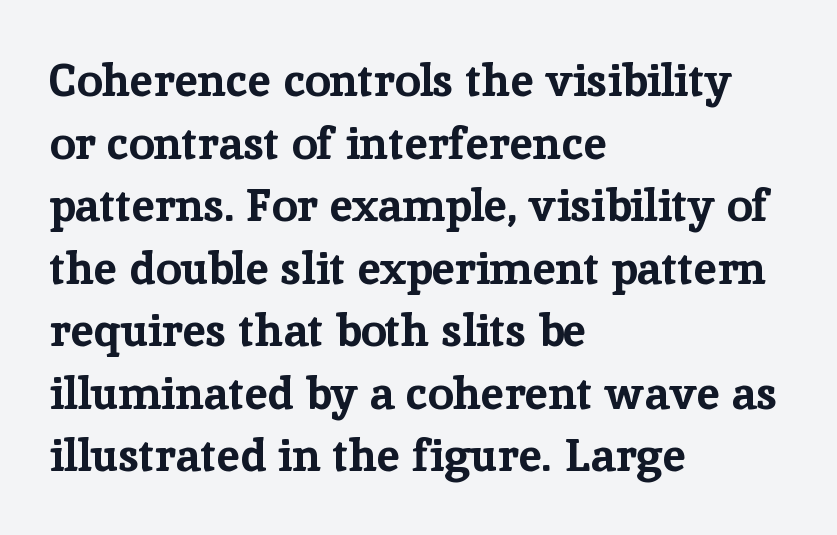
Q: Is the text bold? A: Yes.
Q: Is the text italic (slanted)? A: No, it is upright.
Q: Is the typeface a serif or a sans-serif typeface? A: Serif.
Q: Is the text underlined? A: No.
Q: How is the paragraph aligned? A: Left-aligned.
Q: Is the spacing between letters normal or unusually wide? A: Normal.
Q: Is the spacing between lines tight, normal or loose? A: Normal.
Q: Width (condensed, normal, or wide)? A: Normal.
Q: Stroke contrast? A: Low.
Q: x-height? A: Medium.
Q: Monospaced? A: No.
